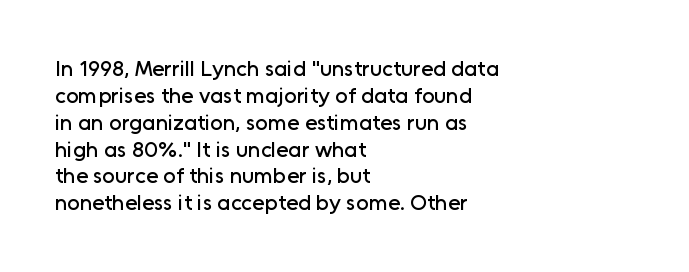
{"italic": "no", "underline": "no", "align": "left", "line_spacing_ratio": 1.22, "letter_spacing": "normal", "letter_spacing_em": 0.0, "glyph_px": 22}
